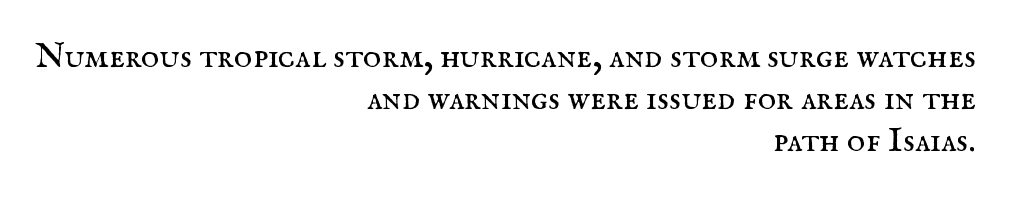
{"serif": "yes", "italic": "no", "bold": "no", "weight": "regular", "width": "normal", "stroke_contrast": "medium", "x_height": "small", "monospaced": "no", "underline": "no", "align": "right", "line_spacing_ratio": 1.2, "letter_spacing": "normal", "letter_spacing_em": 0.0, "glyph_px": 35}
